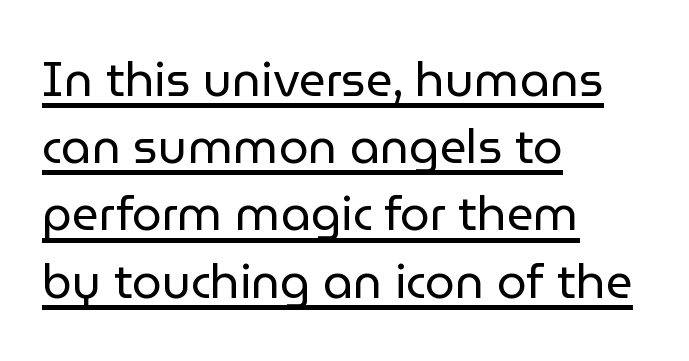
Evenly set lines give the paragraph a standard silhouette. Nope, no serifs anywhere on these letters. One-word summary of the alignment: left. This is roman type, the default non-slanted kind.
